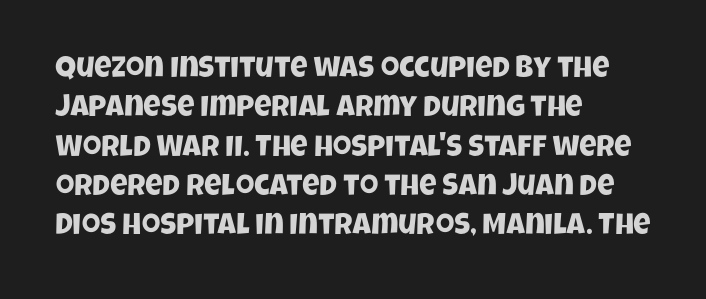
Is the letter spacing exaggerated? No — it looks like the ordinary default. Character widths vary here, with narrow letters taking less room than wide ones. Underline: absent. Compared with typical paragraphs, the rows here are spaced about the same. The type family on display is of the sans-serif kind. Horizontal alignment here is leftward, the default for most running prose.
